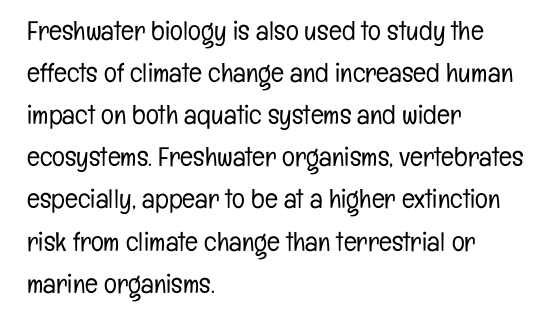
The image shows 27 px text type, upright; set left-aligned, normal line spacing (1.56x), normal letter spacing, not underlined.
